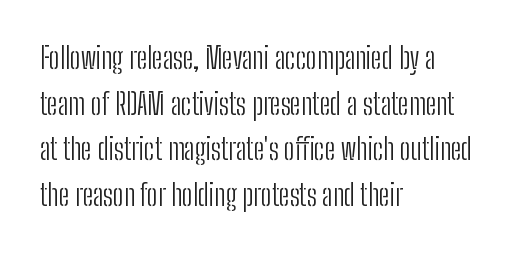
{"serif": "no", "italic": "no", "bold": "no", "weight": "light", "width": "condensed", "stroke_contrast": "low", "x_height": "medium", "monospaced": "no", "underline": "no", "align": "left", "line_spacing": "normal", "line_spacing_ratio": 1.57, "letter_spacing": "normal", "letter_spacing_em": 0.0, "glyph_px": 29}
